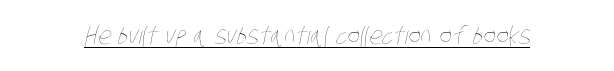
The image shows 24 px text type; set normal letter spacing, underlined.
